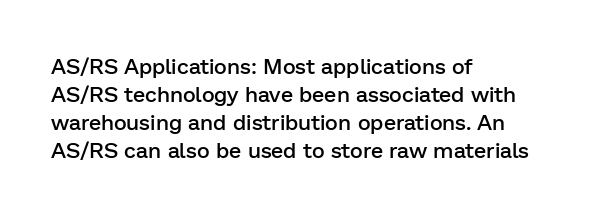
The image shows 22 px text type, upright; set left-aligned, normal line spacing (1.28x), normal letter spacing, not underlined.
